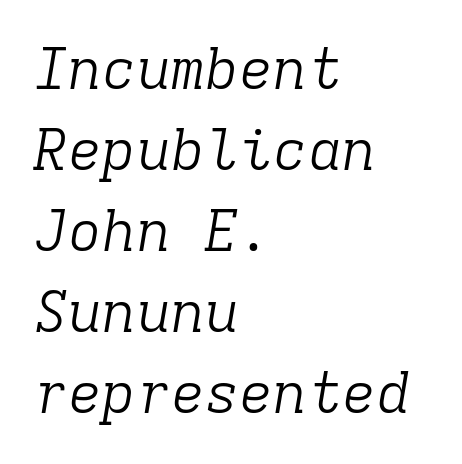
How are the letters spaced? Ordinarily, with no added tracking. These lines are rendered in a fixed-pitch font. The setting favours the left margin, as ordinary paragraphs usually do. This block has exactly the height ordinary leading produces. Designer's note — italics engaged. Type style note: has serifs.
